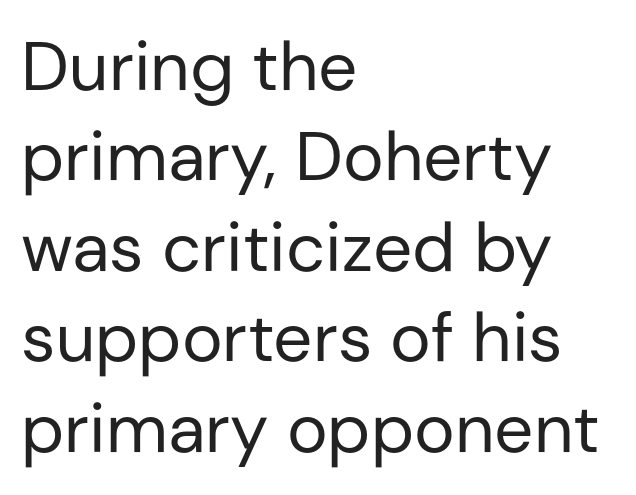
The image shows 69 px regular-weight sans-serif type, upright; set left-aligned, normal line spacing (1.31x), normal letter spacing, not underlined; low stroke contrast and a medium x-height.
